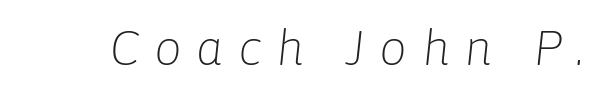
No word sits above an underline. The face used here has a pronounced slope to its letters. Compared with typical body copy, the letter spacing here is much looser. Stems here are at most as thick as an everyday book face.
